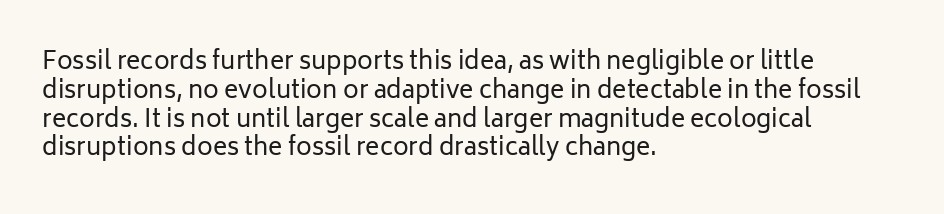
Q: Is the text bold? A: No.
Q: Is the text italic (slanted)? A: No, it is upright.
Q: Is the text underlined? A: No.
Q: How is the paragraph aligned? A: Left-aligned.
Q: Is the spacing between letters normal or unusually wide? A: Normal.
